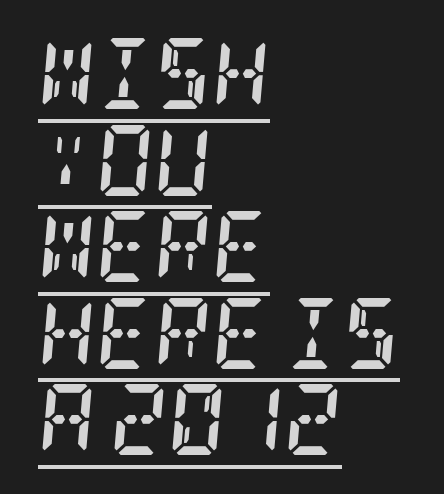
Q: Is the text bold? A: Yes.
Q: Is the text italic (slanted)? A: Yes, it leans right by about 5 degrees.
Q: Is the typeface a serif or a sans-serif typeface? A: Serif.
Q: Is the text underlined? A: Yes.
Q: How is the paragraph aligned? A: Left-aligned.
Q: Is the spacing between letters normal or unusually wide? A: Normal.
Q: Width (condensed, normal, or wide)? A: Condensed.
Q: Stroke contrast? A: Low.
Q: x-height? A: Large.
